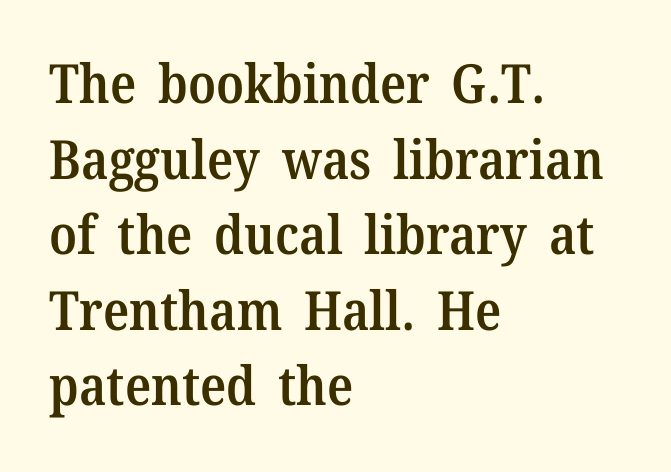
Heft: intermediate — a semibold. The lettering holds an erect, upright posture throughout. Do the characters align in a grid? No, the font is proportional. Underline: absent. There is no visible air inserted between adjacent glyphs. Does the type have serifs? Yes, each stem ends in a small foot.
